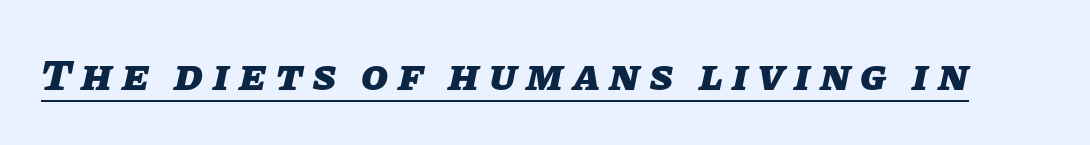
Summary of weight: heavy, a full bold. Tall strokes in this sample are angled rather than plumb. The sample's only ornament is a line tracing under the words. Note the varied advance widths — an 'i' is clearly narrower than an 'm'.
